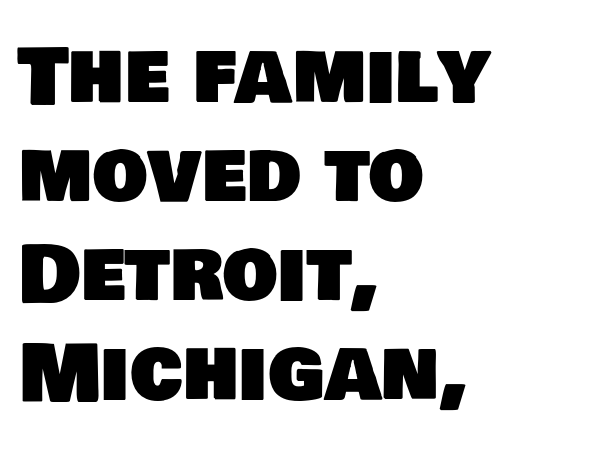
{"serif": "no", "width": "normal", "stroke_contrast": "low", "x_height": "large", "monospaced": "no", "underline": "no", "align": "left", "line_spacing": "normal", "line_spacing_ratio": 1.27, "letter_spacing": "normal", "letter_spacing_em": 0.0, "glyph_px": 78}
